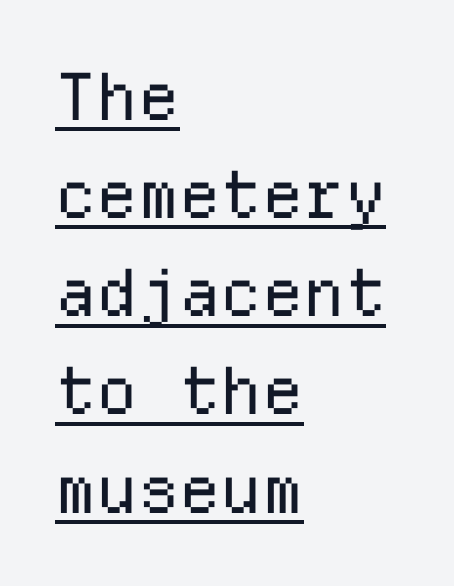
The image shows 65 px regular-weight sans-serif type, upright, monospaced; set left-aligned, normal line spacing (1.51x), normal letter spacing, underlined; low stroke contrast and a medium x-height.
